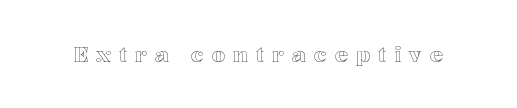
The image shows 22 px text type, upright; set unusually wide letter spacing (+0.35 em), not underlined.
